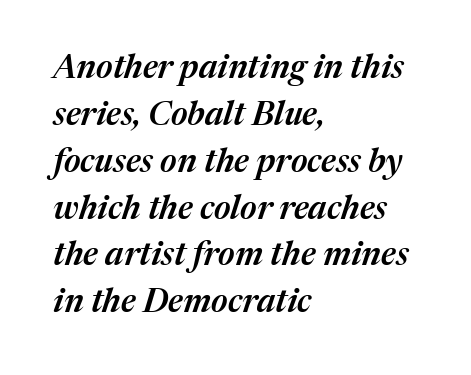
Q: Is the text bold? A: Semi-bold.
Q: Is the text italic (slanted)? A: Yes, it leans right by about 17 degrees.
Q: Is the text underlined? A: No.
Q: How is the paragraph aligned? A: Left-aligned.
Q: Is the spacing between letters normal or unusually wide? A: Normal.
Q: Is the spacing between lines tight, normal or loose? A: Normal.
Q: Width (condensed, normal, or wide)? A: Normal.
Q: Stroke contrast? A: Medium.
Q: x-height? A: Medium.
Q: Monospaced? A: No.
